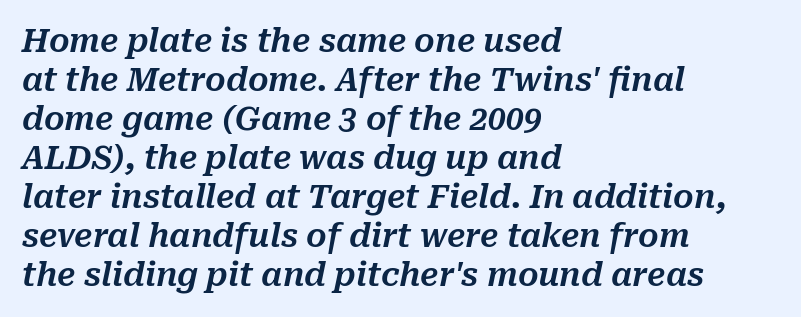
Spacing verdict: proportional, widths tailored to each character. These lines keep a tight, regular rhythm from letter to letter. The face used here has a pronounced slope to its letters. In CSS terms this would be text-align: left.
